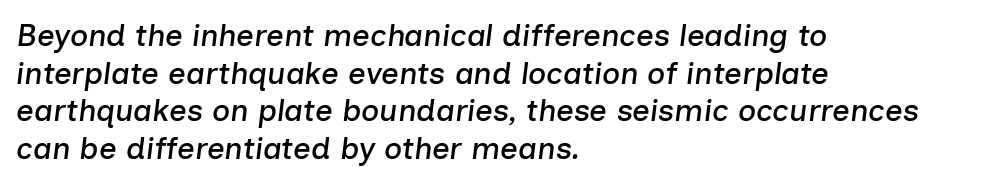
Horizontally, the lines are justified to the leading edge only. Character widths vary here, with narrow letters taking less room than wide ones. The passage shown leans; its letterforms are oblique. Each word holds together tightly as a unit, with standard inter-letter gaps. The foot of each line stays bare and open.
